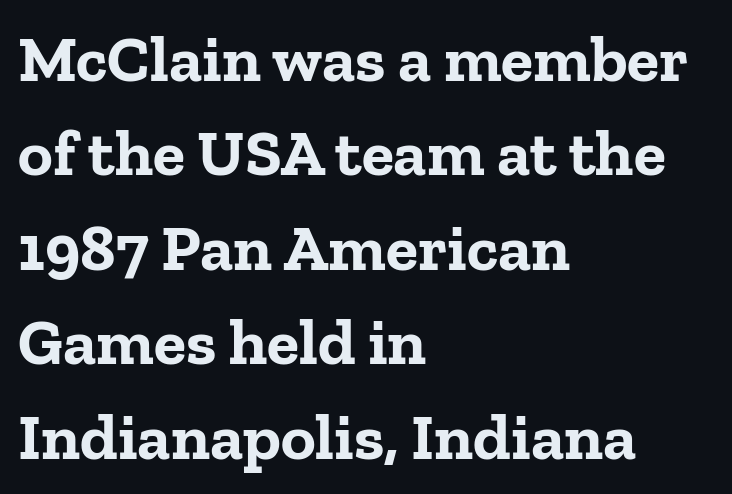
Short and long lines alike share a common starting point at left. Spacing verdict: proportional, widths tailored to each character. This is heavy type, rendered in bold. Students, note that the glyphs here touch the page at normal intervals. A typesetter would mark this as roman, not italic.
